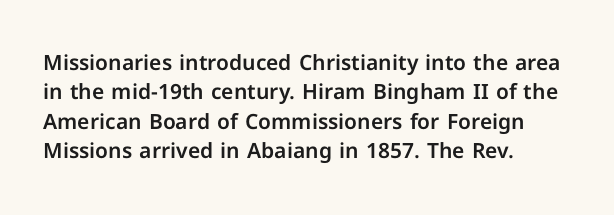
The image shows 21 px text type, upright; set left-aligned, normal line spacing (1.4x), normal letter spacing, not underlined.
